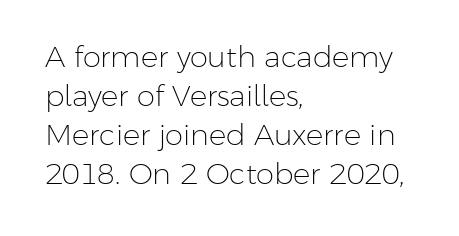
The image shows 29 px light sans-serif type, upright; set left-aligned, normal line spacing (1.35x), normal letter spacing, not underlined; low stroke contrast and a medium x-height.
